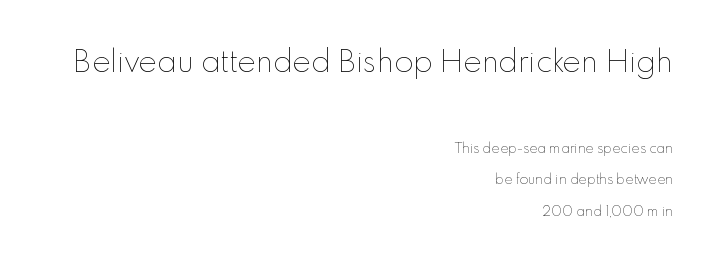
{"italic": "no", "bold": "no", "weight": "thin", "width": "normal", "stroke_contrast": "low", "x_height": "small", "monospaced": "no", "underline": "no", "align": "right", "line_spacing": "loose", "line_spacing_ratio": 2.25, "letter_spacing": "normal", "letter_spacing_em": 0.0, "larger_block": "first", "size_ratio": 2.21, "glyph_px": 31}
